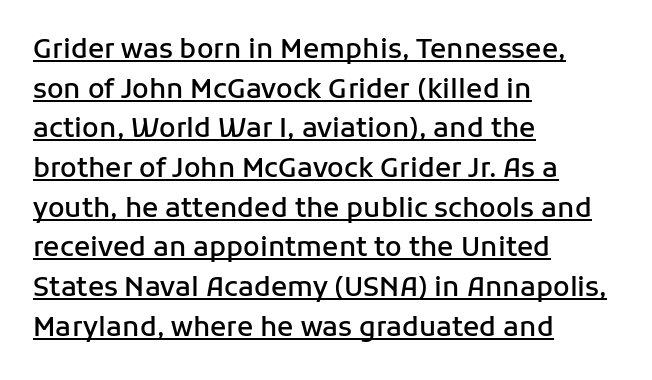
Q: Is the text bold? A: Semi-bold.
Q: Is the text italic (slanted)? A: No, it is upright.
Q: Is the text underlined? A: Yes.
Q: How is the paragraph aligned? A: Left-aligned.
Q: Is the spacing between letters normal or unusually wide? A: Normal.
Q: Is the spacing between lines tight, normal or loose? A: Normal.
